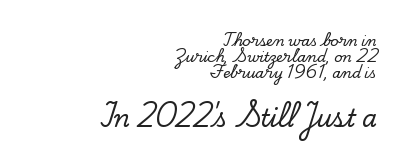
{"underline": "no", "align": "right", "line_spacing": "tight", "line_spacing_ratio": 1.14, "letter_spacing": "normal", "letter_spacing_em": 0.0, "larger_block": "second", "size_ratio": 1.71, "glyph_px": 24}
